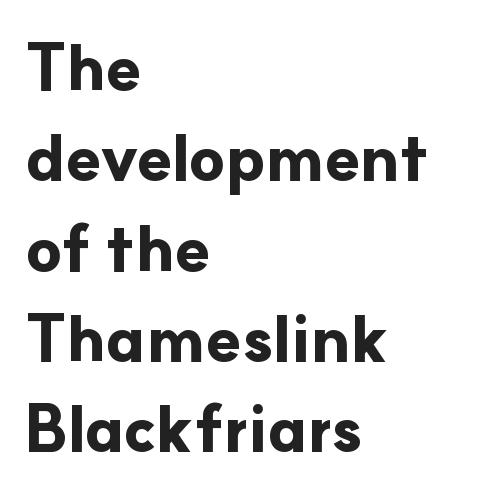
The characters look thick and weighty, a clear bold. Note the varied advance widths — an 'i' is clearly narrower than an 'm'. Does the leading feel generous? No, just average. Each letter's strokes conclude bluntly, with no projecting serifs. Letters rest on an invisible, unmarked baseline.
